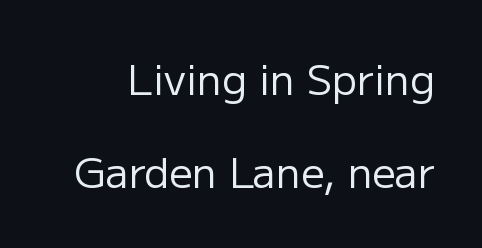
The image shows 41 px regular-weight sans-serif type, upright; set loose line spacing (2.27x), normal letter spacing, not underlined; low stroke contrast and a medium x-height.
